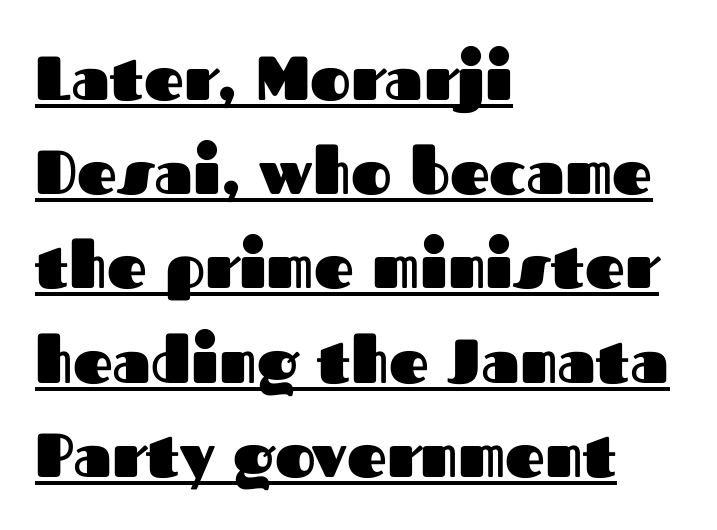
Q: Is the text bold? A: Yes.
Q: Is the text italic (slanted)? A: No, it is upright.
Q: Is the typeface a serif or a sans-serif typeface? A: Sans-serif.
Q: Is the text underlined? A: Yes.
Q: How is the paragraph aligned? A: Left-aligned.
Q: Is the spacing between letters normal or unusually wide? A: Normal.
Q: Is the spacing between lines tight, normal or loose? A: Normal.
Q: Width (condensed, normal, or wide)? A: Normal.
Q: Stroke contrast? A: Medium.
Q: x-height? A: Medium.
Q: Monospaced? A: No.
